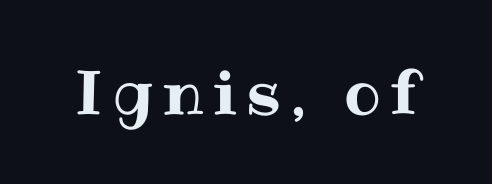
Varying glyph widths throughout — classic text-font behaviour. Just letters on the line, the space beneath them empty. You can tell it's not italic because the verticals are truly vertical.
